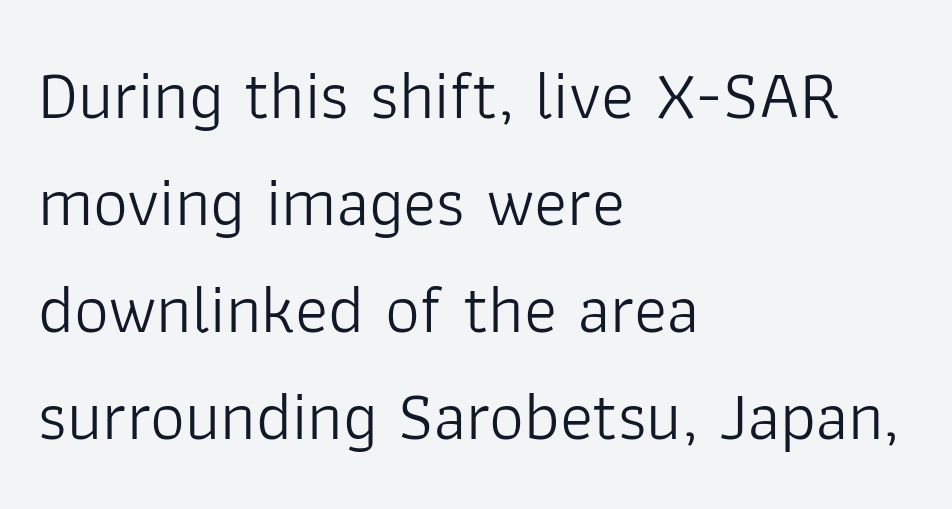
No italicization has been applied; the sample stays upright. Has an underline been added? It has not. Regarding serifs, this sample does without them. The paragraph has a hard left edge and a soft right edge. This sample has the flowing, uneven cadence of proportional lettering.
